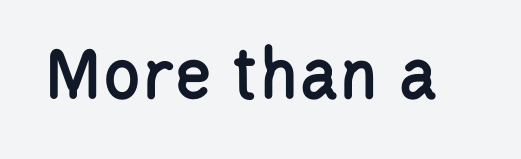
Q: Is the text italic (slanted)? A: No, it is upright.
Q: Is the typeface a serif or a sans-serif typeface? A: Sans-serif.
Q: Is the text underlined? A: No.
Q: Is the spacing between letters normal or unusually wide? A: Normal.
Q: Width (condensed, normal, or wide)? A: Condensed.
Q: Stroke contrast? A: Low.
Q: x-height? A: Large.
Q: Monospaced? A: No.
